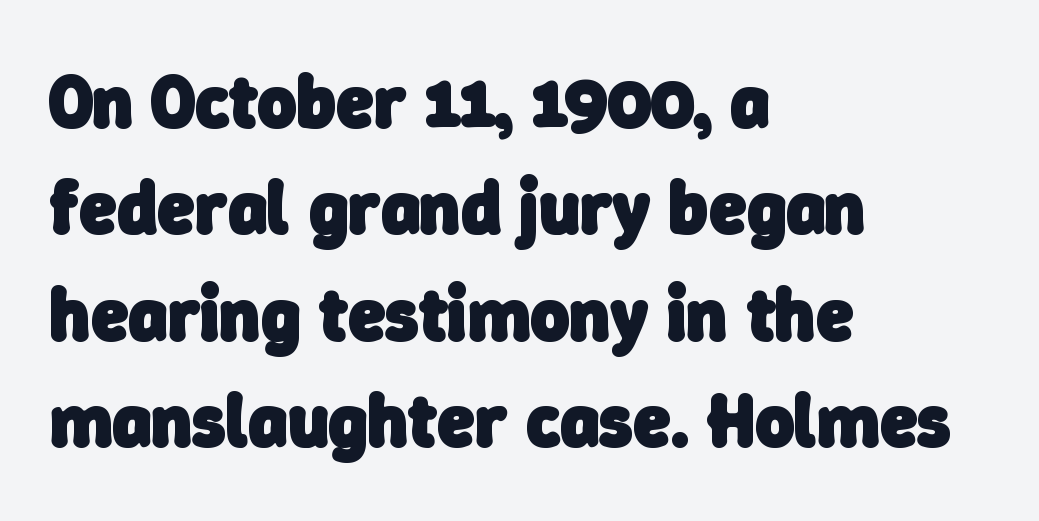
The image shows 75 px heavy sans-serif type; set left-aligned, normal line spacing (1.42x), normal letter spacing, not underlined; low stroke contrast and a medium x-height.
